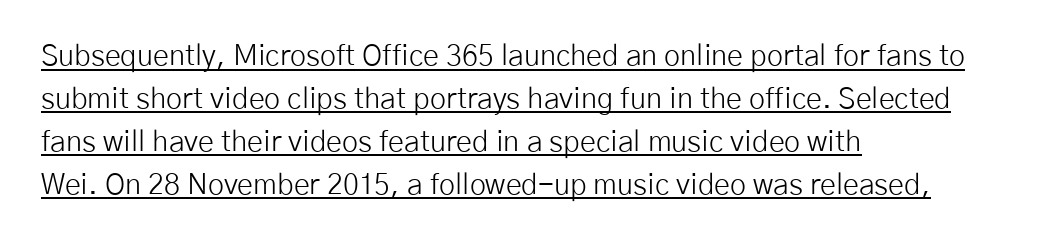
{"serif": "no", "italic": "no", "bold": "no", "weight": "light", "width": "normal", "stroke_contrast": "low", "x_height": "medium", "monospaced": "no", "underline": "yes", "align": "left", "line_spacing": "normal", "line_spacing_ratio": 1.48, "letter_spacing": "normal", "letter_spacing_em": 0.0, "glyph_px": 29}
